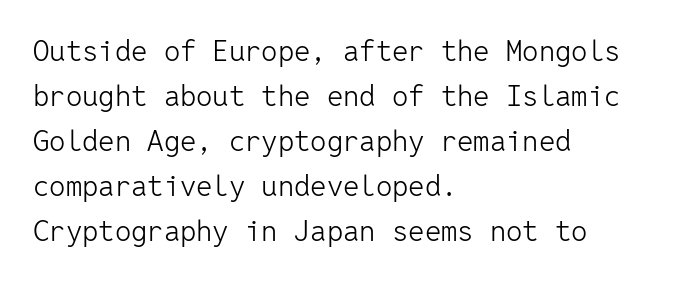
{"serif": "no", "italic": "no", "bold": "no", "weight": "light", "width": "normal", "stroke_contrast": "low", "x_height": "medium", "monospaced": "yes", "underline": "no", "align": "left", "line_spacing": "normal", "line_spacing_ratio": 1.55, "letter_spacing": "normal", "letter_spacing_em": 0.0, "glyph_px": 29}
